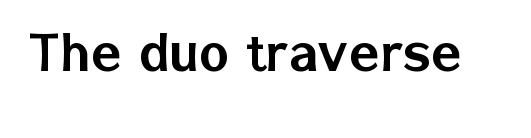
Q: Is the text italic (slanted)? A: No, it is upright.
Q: Is the typeface a serif or a sans-serif typeface? A: Sans-serif.
Q: Is the text underlined? A: No.
Q: Is the spacing between letters normal or unusually wide? A: Normal.
Q: Width (condensed, normal, or wide)? A: Normal.
Q: Stroke contrast? A: Low.
Q: x-height? A: Medium.
Q: Monospaced? A: No.
